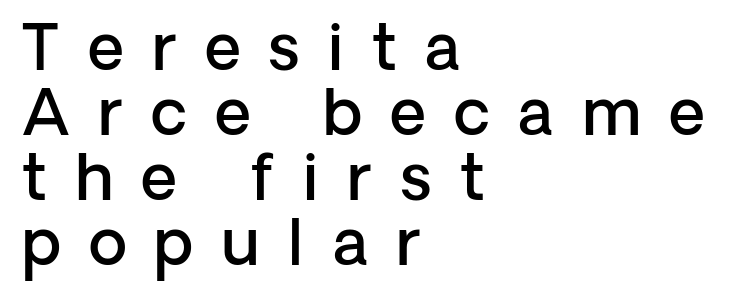
Q: Is the text bold? A: Semi-bold.
Q: Is the text italic (slanted)? A: No, it is upright.
Q: Is the typeface a serif or a sans-serif typeface? A: Sans-serif.
Q: Is the text underlined? A: No.
Q: How is the paragraph aligned? A: Left-aligned.
Q: Is the spacing between letters normal or unusually wide? A: Unusually wide.
Q: Is the spacing between lines tight, normal or loose? A: Tight.
Q: Width (condensed, normal, or wide)? A: Normal.
Q: Stroke contrast? A: Low.
Q: x-height? A: Medium.
Q: Monospaced? A: No.
